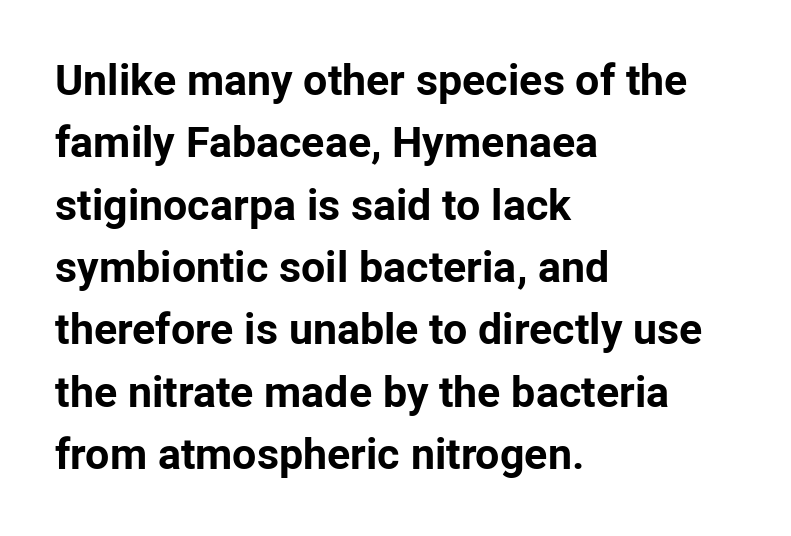
A sans-serif font was chosen for this passage. All the whitespace from short lines collects on the right. Each letter keeps its own natural width here, so spacing adapts to shape. The lettering stays uniformly vertical, giving the passage a roman look. Is there much room between lines? A standard amount, neither cramped nor airy.
